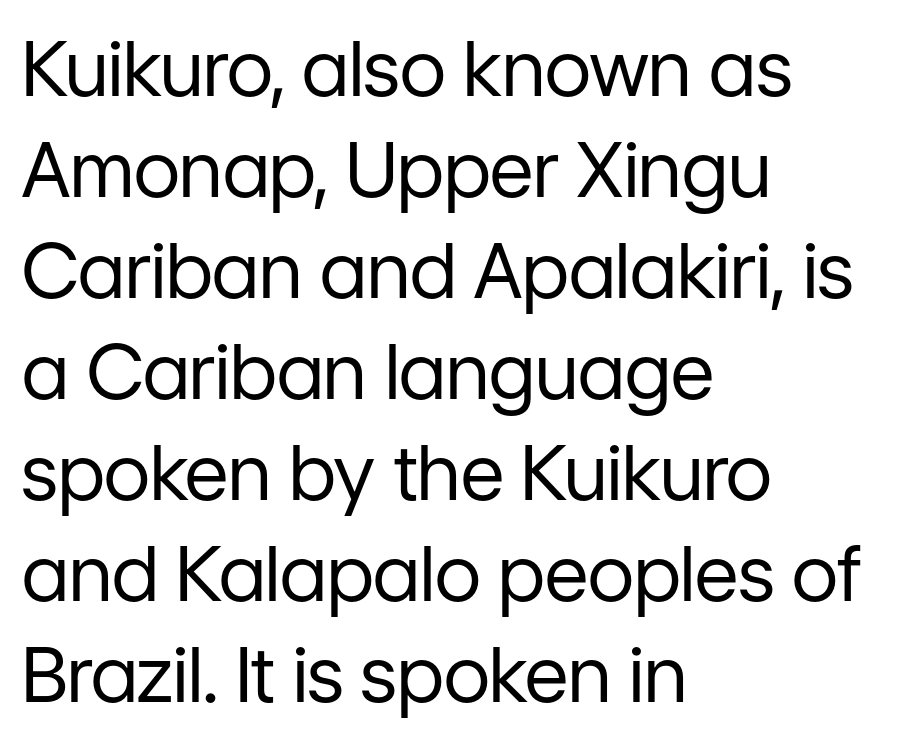
Leading: standard. In CSS terms this would be text-align: left. This sample has the flowing, uneven cadence of proportional lettering. Is this a sans? Yes — the strokes have no serifs. Nothing unusual about the tracking: characters are spaced as the font intends. The strokes are not fattened; the text isn't bold.
